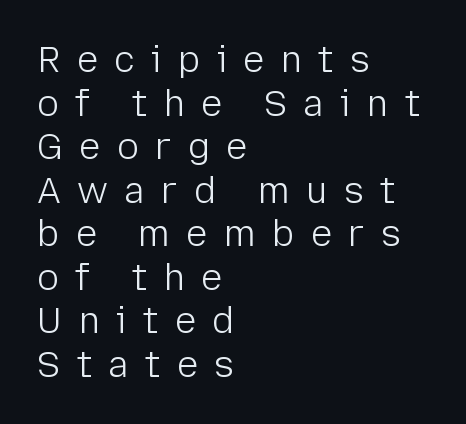
{"serif": "no", "italic": "no", "bold": "no", "weight": "light", "width": "normal", "stroke_contrast": "low", "x_height": "medium", "monospaced": "no", "underline": "no", "align": "left", "line_spacing_ratio": 1.21, "letter_spacing": "wide", "letter_spacing_em": 0.45, "glyph_px": 36}
